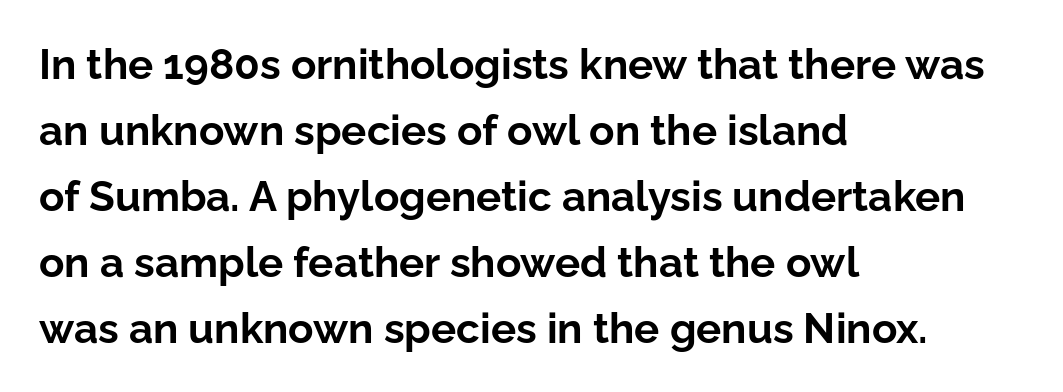
The glyphs are unaccompanied by any horizontal stroke below them. Look at the bottom of the vertical strokes: they stop flat, with no serifs. Italic? Not at all — the glyphs are vertical. How are the letters spaced? Ordinarily, with no added tracking. These words are printed bold, with thick strokes throughout.
